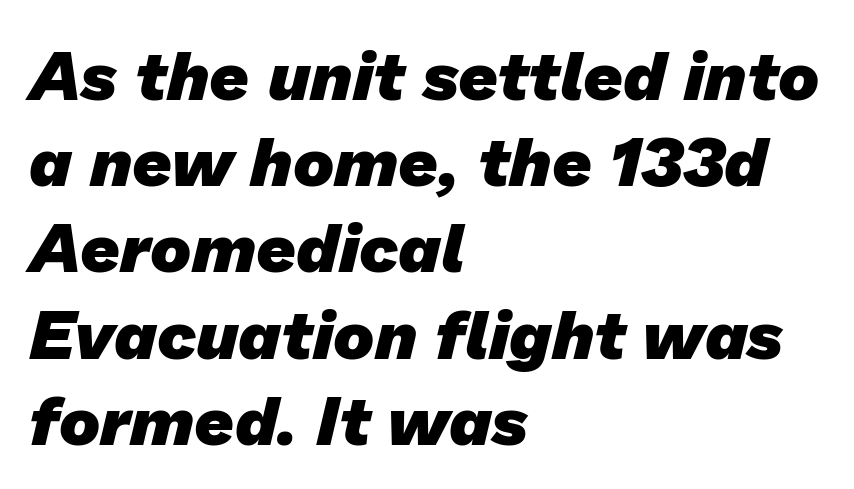
Q: Is the text bold? A: Yes.
Q: Is the typeface a serif or a sans-serif typeface? A: Sans-serif.
Q: Is the text underlined? A: No.
Q: How is the paragraph aligned? A: Left-aligned.
Q: Is the spacing between letters normal or unusually wide? A: Normal.
Q: Is the spacing between lines tight, normal or loose? A: Normal.
Q: Width (condensed, normal, or wide)? A: Normal.
Q: Stroke contrast? A: Low.
Q: x-height? A: Medium.
Q: Monospaced? A: No.
